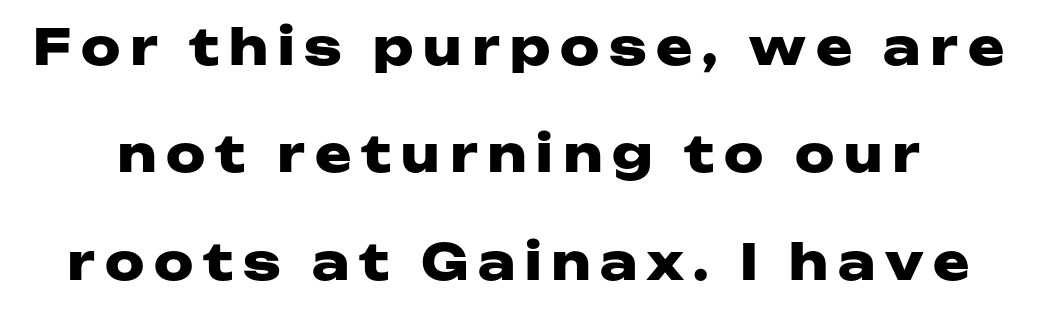
Q: Is the text bold? A: Yes.
Q: Is the text italic (slanted)? A: No, it is upright.
Q: Is the typeface a serif or a sans-serif typeface? A: Sans-serif.
Q: Is the text underlined? A: No.
Q: Is the spacing between letters normal or unusually wide? A: Unusually wide.
Q: Is the spacing between lines tight, normal or loose? A: Loose.
Q: Width (condensed, normal, or wide)? A: Wide.
Q: Stroke contrast? A: Low.
Q: x-height? A: Medium.
Q: Monospaced? A: No.
